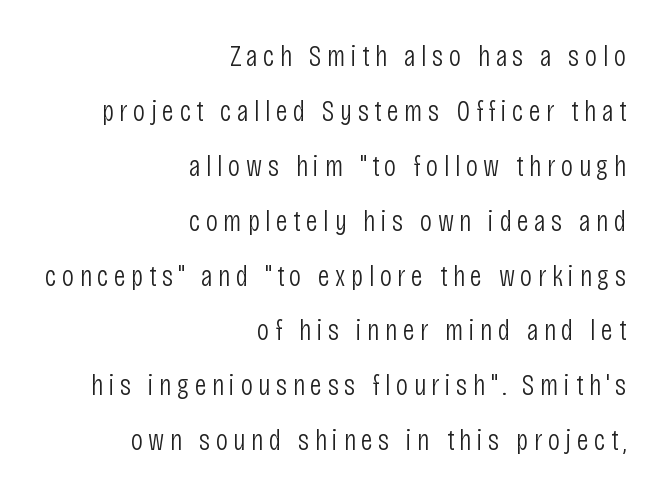
The image shows 30 px light, condensed sans-serif type, upright; set right-aligned, line spacing 1.83x, not underlined; low stroke contrast and a large x-height.
